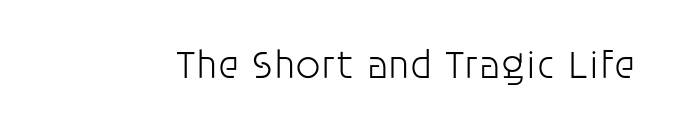
Does extra space separate the letters? No, they use regular spacing. Font category for this specimen: sans-serif. Only glyphs here, with clear space below each row. This reads as an unemphasized weight, regular at the heaviest.
